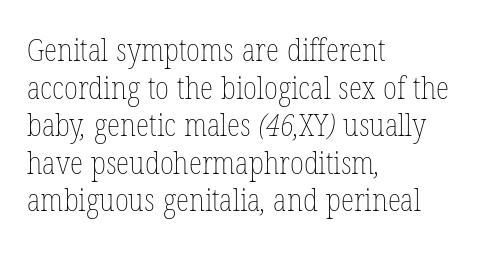
Q: Is the text bold? A: No.
Q: Is the text underlined? A: No.
Q: How is the paragraph aligned? A: Left-aligned.
Q: Is the spacing between letters normal or unusually wide? A: Normal.
Q: Width (condensed, normal, or wide)? A: Condensed.
Q: Stroke contrast? A: Low.
Q: x-height? A: Medium.
Q: Monospaced? A: No.
